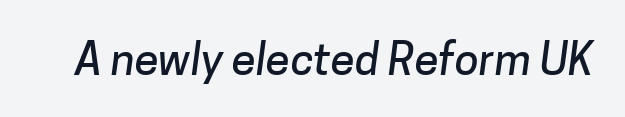
{"serif": "no", "width": "normal", "stroke_contrast": "low", "x_height": "medium", "monospaced": "no", "underline": "no", "letter_spacing": "normal", "letter_spacing_em": 0.0, "glyph_px": 44}
